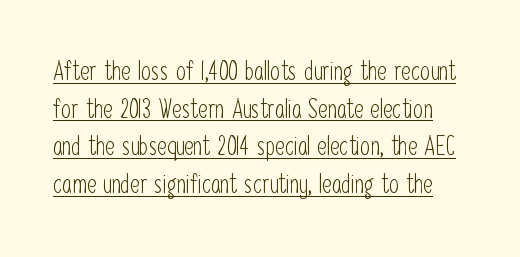
Q: Is the text bold? A: No.
Q: Is the text italic (slanted)? A: No, it is upright.
Q: Is the text underlined? A: Yes.
Q: Is the spacing between letters normal or unusually wide? A: Normal.
Q: Is the spacing between lines tight, normal or loose? A: Normal.
